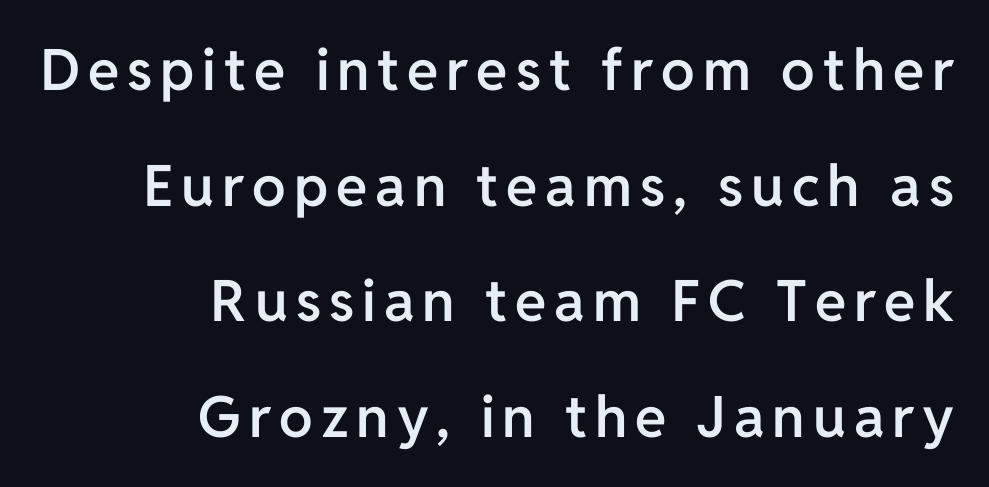
Q: Is the text bold? A: Semi-bold.
Q: Is the text italic (slanted)? A: No, it is upright.
Q: Is the typeface a serif or a sans-serif typeface? A: Sans-serif.
Q: Is the text underlined? A: No.
Q: How is the paragraph aligned? A: Right-aligned.
Q: Is the spacing between lines tight, normal or loose? A: Loose.
Q: Width (condensed, normal, or wide)? A: Normal.
Q: Stroke contrast? A: Low.
Q: x-height? A: Medium.
Q: Monospaced? A: No.
